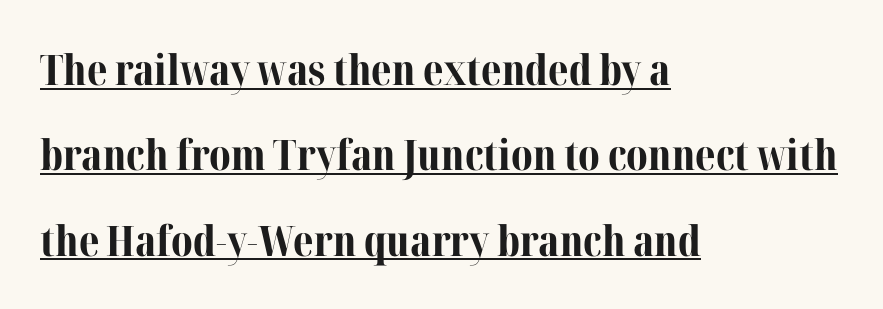
{"serif": "yes", "italic": "no", "bold": "yes", "weight": "bold", "width": "normal", "stroke_contrast": "medium", "x_height": "medium", "monospaced": "no", "underline": "yes", "align": "left", "line_spacing": "loose", "line_spacing_ratio": 2.03, "letter_spacing": "normal", "letter_spacing_em": 0.0, "glyph_px": 42}
